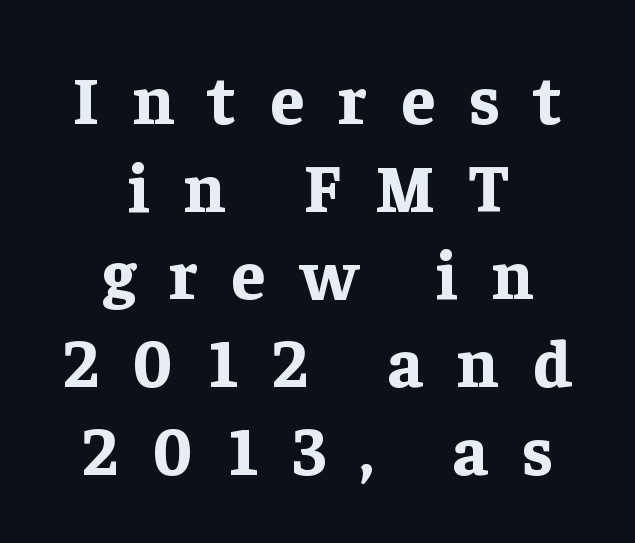
Q: Is the text bold? A: Yes.
Q: Is the text italic (slanted)? A: No, it is upright.
Q: Is the typeface a serif or a sans-serif typeface? A: Serif.
Q: Is the text underlined? A: No.
Q: How is the paragraph aligned? A: Centered.
Q: Is the spacing between letters normal or unusually wide? A: Unusually wide.
Q: Is the spacing between lines tight, normal or loose? A: Normal.
Q: Width (condensed, normal, or wide)? A: Normal.
Q: Stroke contrast? A: Low.
Q: x-height? A: Medium.
Q: Monospaced? A: No.
